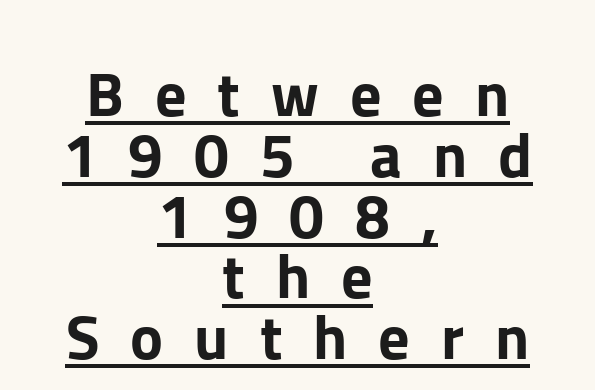
Q: Is the text italic (slanted)? A: No, it is upright.
Q: Is the typeface a serif or a sans-serif typeface? A: Sans-serif.
Q: Is the text underlined? A: Yes.
Q: How is the paragraph aligned? A: Centered.
Q: Is the spacing between letters normal or unusually wide? A: Unusually wide.
Q: Is the spacing between lines tight, normal or loose? A: Tight.
Q: Width (condensed, normal, or wide)? A: Normal.
Q: Stroke contrast? A: Low.
Q: x-height? A: Medium.
Q: Monospaced? A: No.
